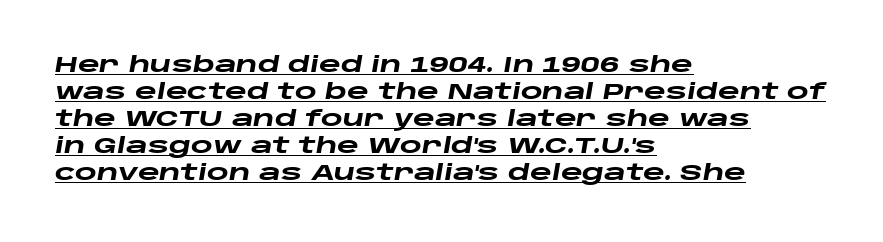
The image shows 21 px bold type, italic (leaning right); set left-aligned, normal line spacing (1.29x), normal letter spacing, underlined.
